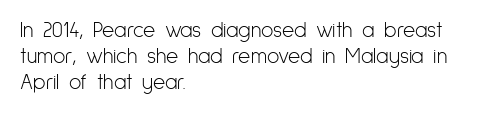
Q: Is the text bold? A: No.
Q: Is the text italic (slanted)? A: No, it is upright.
Q: Is the text underlined? A: No.
Q: How is the paragraph aligned? A: Left-aligned.
Q: Is the spacing between letters normal or unusually wide? A: Normal.
